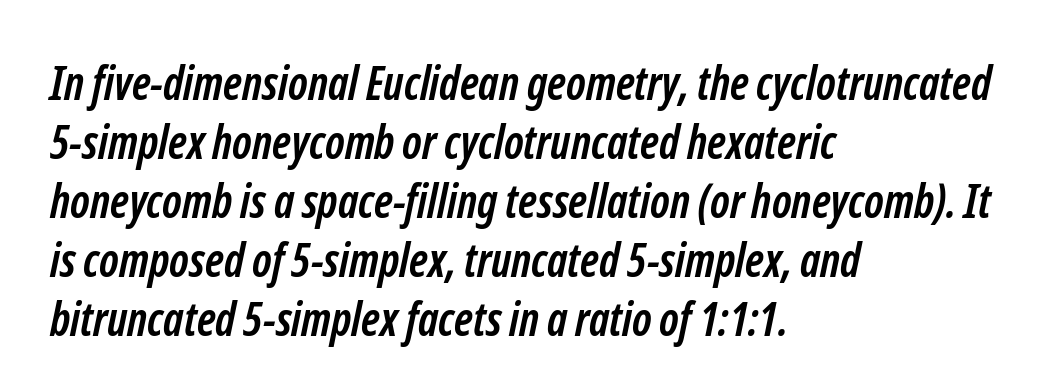
The image shows 46 px semibold, condensed sans-serif type; set left-aligned, normal line spacing (1.28x), normal letter spacing, not underlined; low stroke contrast and a medium x-height.
